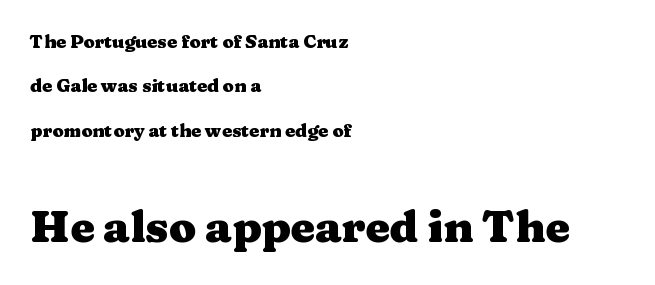
Q: Is the text bold? A: Yes.
Q: Is the text italic (slanted)? A: No, it is upright.
Q: Is the typeface a serif or a sans-serif typeface? A: Serif.
Q: Is the text underlined? A: No.
Q: How is the paragraph aligned? A: Left-aligned.
Q: Is the spacing between letters normal or unusually wide? A: Normal.
Q: Is the spacing between lines tight, normal or loose? A: Loose.
Q: Which block of text is set in a larger size, the first (top) or the second (bottom)? A: The second (bottom) one.
Q: Width (condensed, normal, or wide)? A: Wide.
Q: Stroke contrast? A: Medium.
Q: x-height? A: Medium.
Q: Monospaced? A: No.
